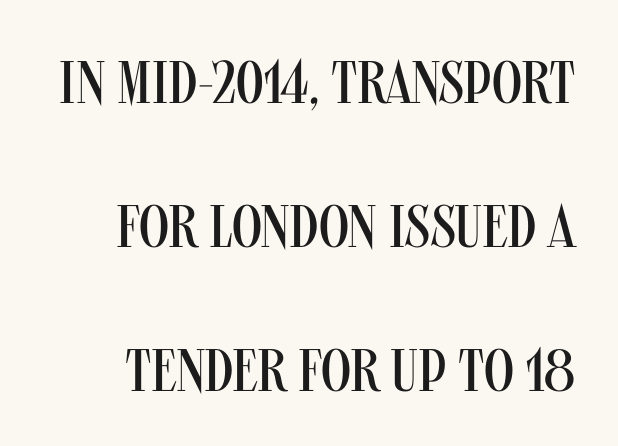
The specimen omits any rule beneath the text block's lines. This is roman type, the default non-slanted kind. Tracking value appears to be zero — textbook default spacing. The font family rendered here belongs to the sans-serif group.
